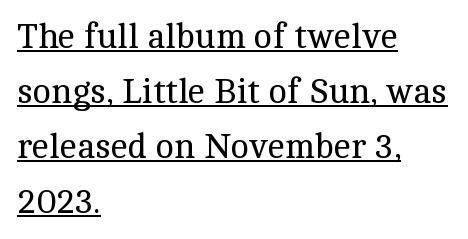
{"serif": "yes", "italic": "no", "bold": "no", "weight": "regular", "width": "normal", "x_height": "medium", "monospaced": "no", "underline": "yes", "align": "left", "line_spacing": "normal", "line_spacing_ratio": 1.57, "letter_spacing": "normal", "letter_spacing_em": 0.0, "glyph_px": 35}
